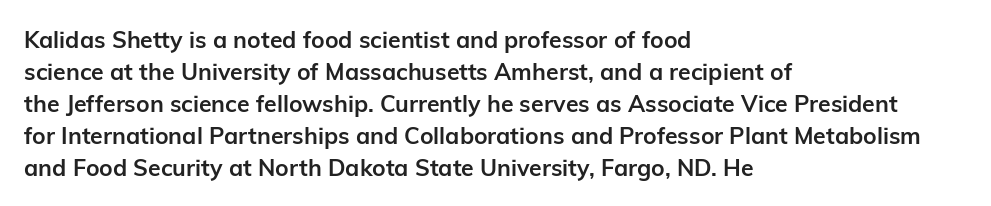
Compared with typical paragraphs, the rows here are spaced about the same. In terms of posture, this sample is upright. You'd pick this weight for a headline — it's a proper bold. Typeset ragged right — the left edge is the straight one.
